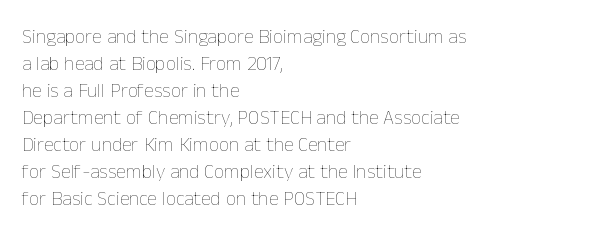
The image shows 20 px text type, upright; set left-aligned, normal line spacing (1.35x), normal letter spacing, not underlined.
